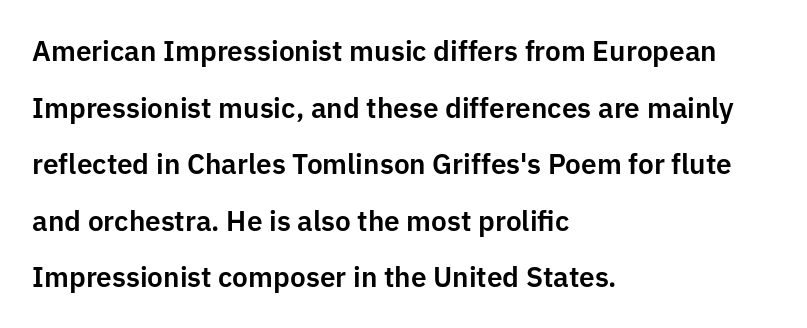
The image shows 28 px sans-serif type, upright; set left-aligned, loose line spacing (2.02x), normal letter spacing, not underlined; low stroke contrast and a medium x-height.
